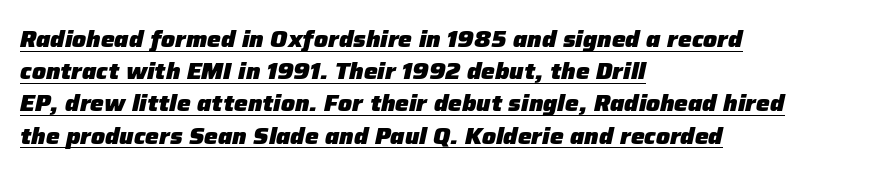
In terms of posture, this sample is oblique. A continuous stroke trails under the words, as in a hyperlink. How heavy is the stroke? Heavy — this is a bold. The setting favours the left margin, as ordinary paragraphs usually do. Glyph-to-glyph distance matches everyday printed text. Whoever set this chose a conventional vertical rhythm.
